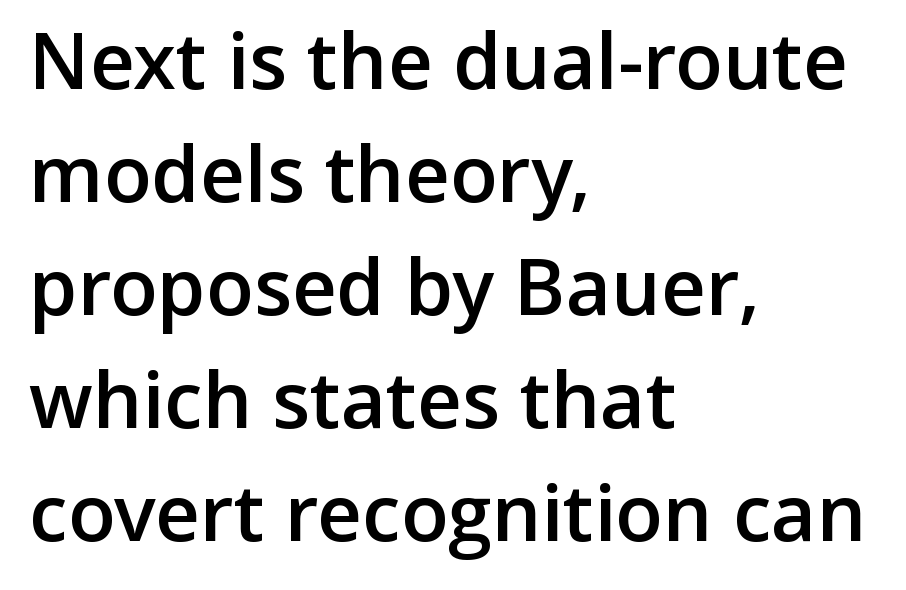
Each letter's strokes conclude bluntly, with no projecting serifs. Is there much room between lines? A standard amount, neither cramped nor airy. Letters rest on an invisible, unmarked baseline. Does extra space separate the letters? No, they use regular spacing.
